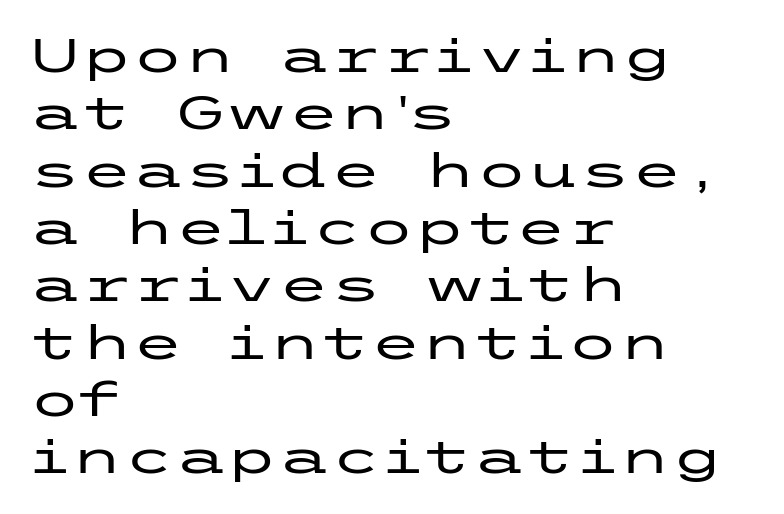
{"serif": "no", "italic": "no", "width": "wide", "stroke_contrast": "low", "x_height": "medium", "underline": "no", "align": "left", "line_spacing_ratio": 1.22, "letter_spacing": "normal", "letter_spacing_em": 0.0, "glyph_px": 47}
